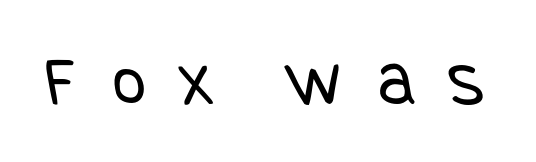
Between one letter and the next there's a generous, obvious gap. A clean baseline with only descenders dipping below it. Caption: face not bold, strokes unweighted. A typesetter would label this face a sans.
